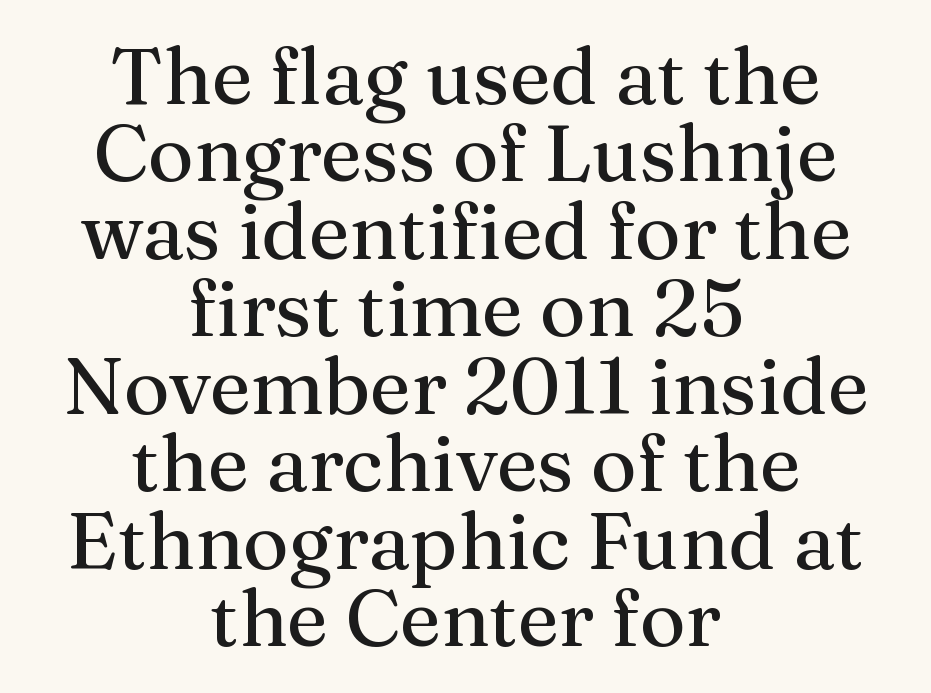
Where is the straight margin? There isn't one; the lines are centered. Looks like regular typesetting: each glyph gets only the width it needs. Honestly, there is no underline to notice here at all. Nobody touched the tracking dial on this one. No letter is thick-stroked: the sample isn't bold.
